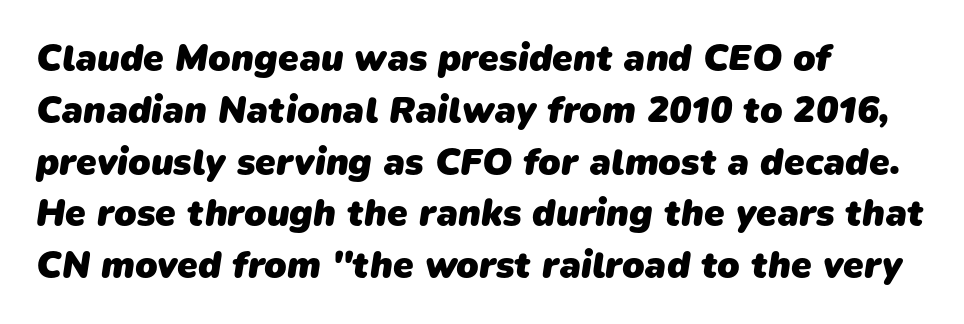
{"serif": "no", "bold": "yes", "weight": "heavy", "width": "normal", "stroke_contrast": "low", "x_height": "medium", "monospaced": "no", "underline": "no", "align": "left", "line_spacing": "normal", "line_spacing_ratio": 1.4, "letter_spacing": "normal", "letter_spacing_em": 0.0, "glyph_px": 37}
